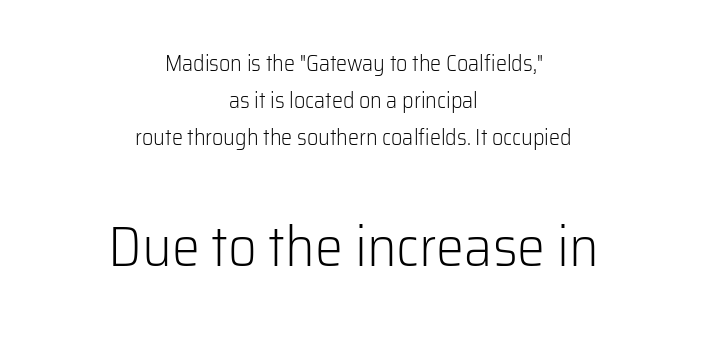
I'd call this a sans setting — the letters go barefoot. Letters have the restrained weight of plain body copy at most. Leading: standard. Here the designer chose a conventional face with non-uniform glyph widths. Visually the block forms a symmetrical silhouette, jagged on both flanks.
